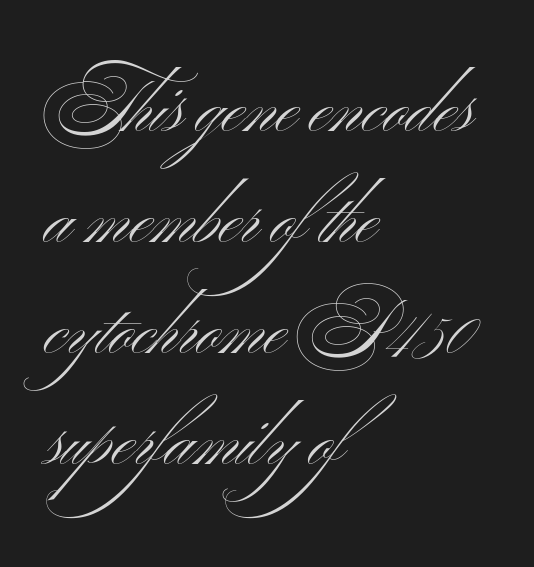
The image shows 73 px light, wide sans-serif type; set left-aligned, normal line spacing (1.52x), normal letter spacing, not underlined; medium stroke contrast and a small x-height.
